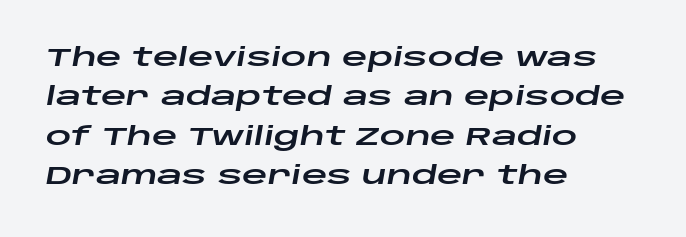
The image shows 25 px text type, italic (leaning right); set left-aligned, normal line spacing (1.58x), normal letter spacing, not underlined.
